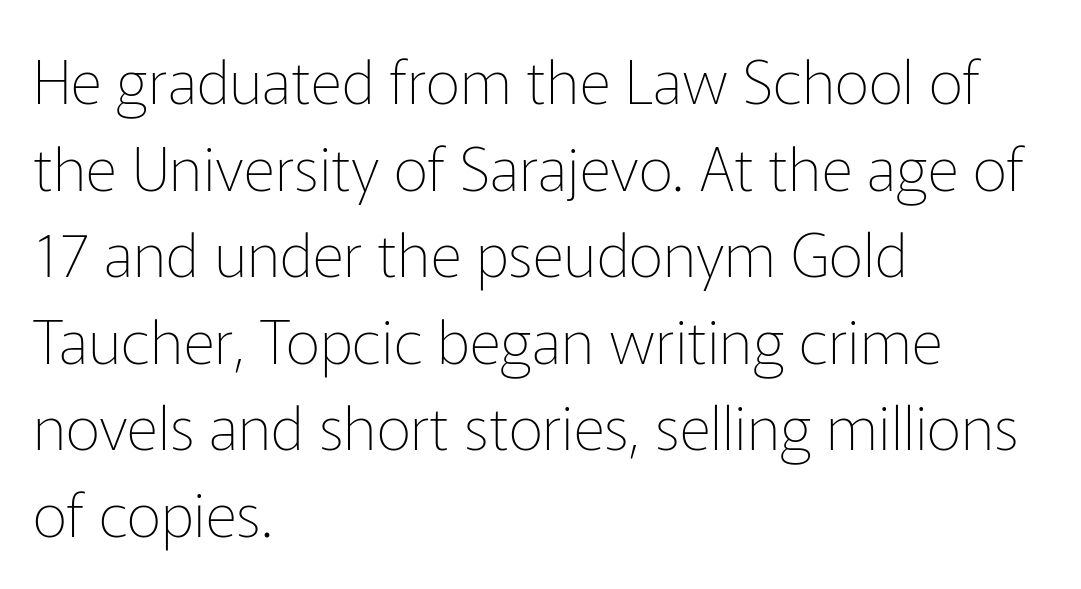
The image shows 61 px thin sans-serif type, upright; set left-aligned, normal line spacing (1.42x), normal letter spacing, not underlined; low stroke contrast and a medium x-height.
